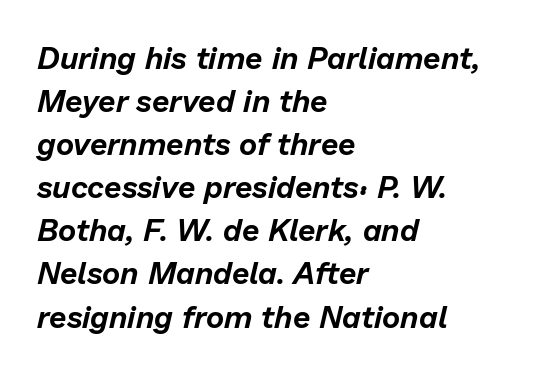
{"italic": "yes", "lean": "right", "slant_degrees": 13, "width": "normal", "stroke_contrast": "low", "x_height": "medium", "monospaced": "no", "underline": "no", "align": "left", "line_spacing": "normal", "line_spacing_ratio": 1.39, "letter_spacing": "normal", "letter_spacing_em": 0.0, "glyph_px": 31}
